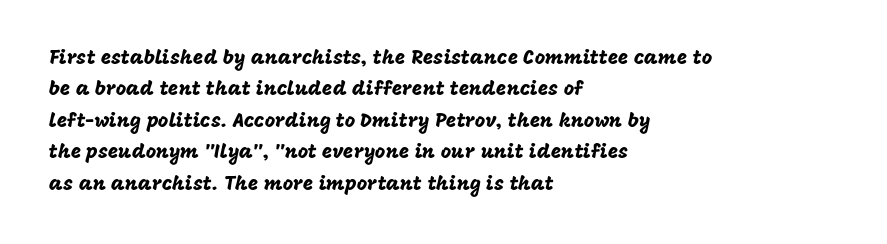
{"underline": "no", "align": "left", "line_spacing": "normal", "line_spacing_ratio": 1.57, "letter_spacing": "normal", "letter_spacing_em": 0.0, "glyph_px": 20}
